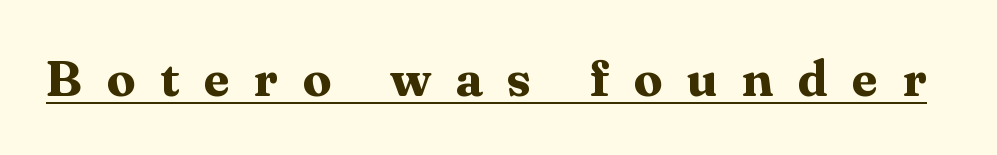
The image shows 51 px bold serif type, upright; set unusually wide letter spacing (+0.48 em), underlined; medium stroke contrast and a medium x-height.
